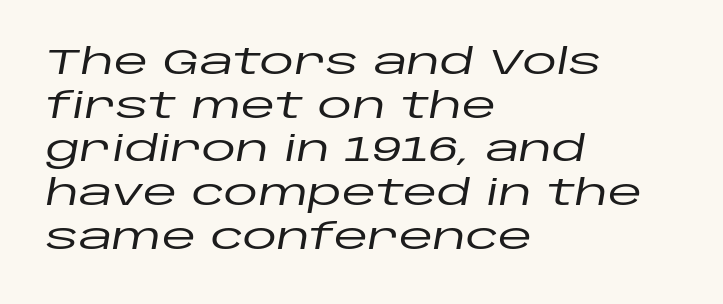
{"italic": "yes", "lean": "right", "slant_degrees": 10, "width": "wide", "stroke_contrast": "low", "x_height": "large", "monospaced": "no", "underline": "no", "align": "left", "line_spacing": "normal", "line_spacing_ratio": 1.25, "letter_spacing": "normal", "letter_spacing_em": 0.0, "glyph_px": 35}
